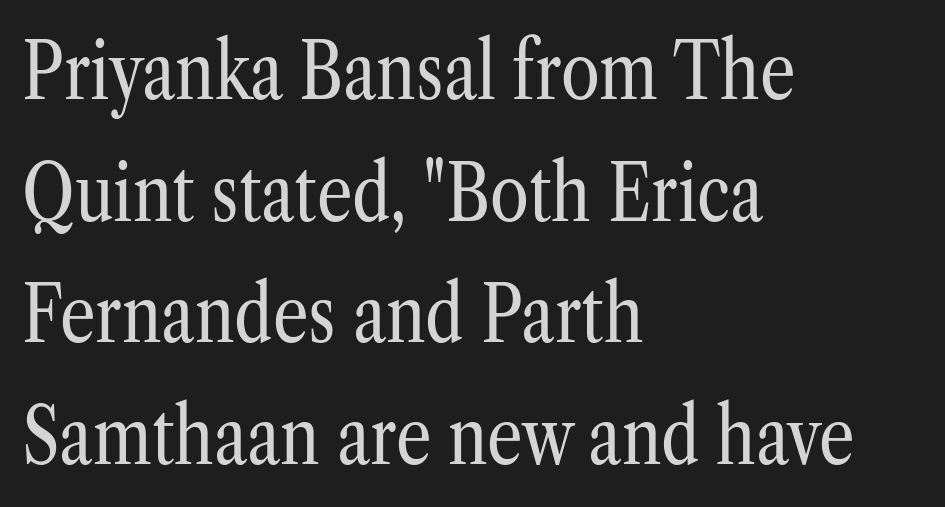
Q: Is the text bold? A: No.
Q: Is the text italic (slanted)? A: No, it is upright.
Q: Is the typeface a serif or a sans-serif typeface? A: Serif.
Q: Is the text underlined? A: No.
Q: How is the paragraph aligned? A: Left-aligned.
Q: Is the spacing between letters normal or unusually wide? A: Normal.
Q: Is the spacing between lines tight, normal or loose? A: Normal.
Q: Width (condensed, normal, or wide)? A: Condensed.
Q: Stroke contrast? A: Low.
Q: x-height? A: Medium.
Q: Monospaced? A: No.
